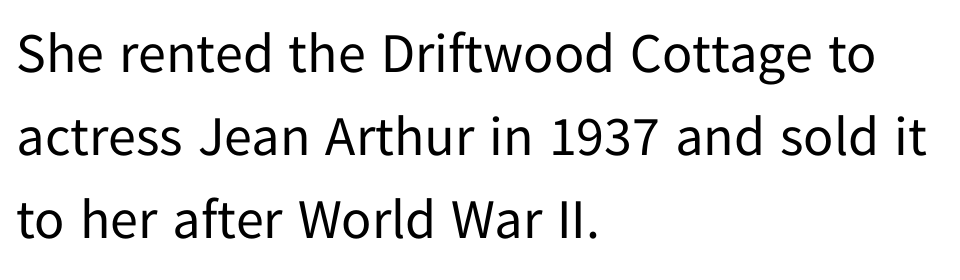
{"serif": "no", "italic": "no", "bold": "no", "weight": "regular", "width": "normal", "stroke_contrast": "low", "x_height": "medium", "monospaced": "no", "underline": "no", "align": "left", "line_spacing": "normal", "line_spacing_ratio": 1.48, "letter_spacing": "normal", "letter_spacing_em": 0.0, "glyph_px": 56}
